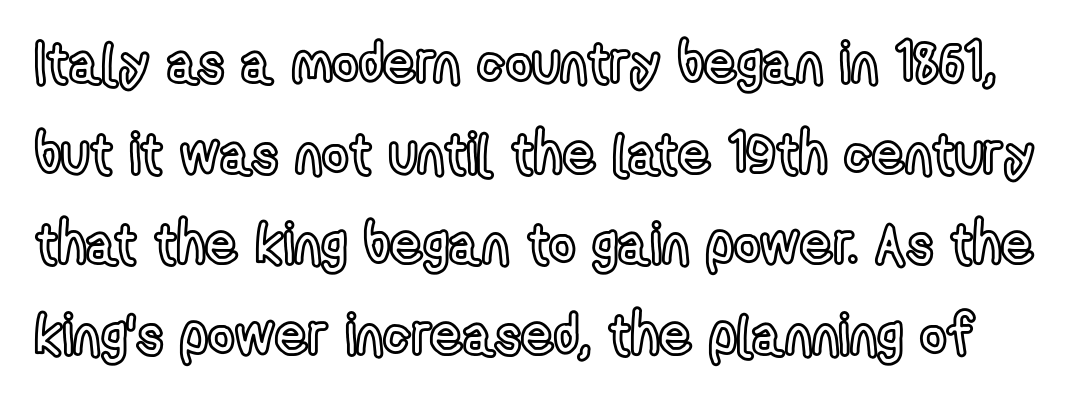
The image shows 57 px condensed type, upright; set normal line spacing (1.59x), normal letter spacing, not underlined; a medium x-height.
